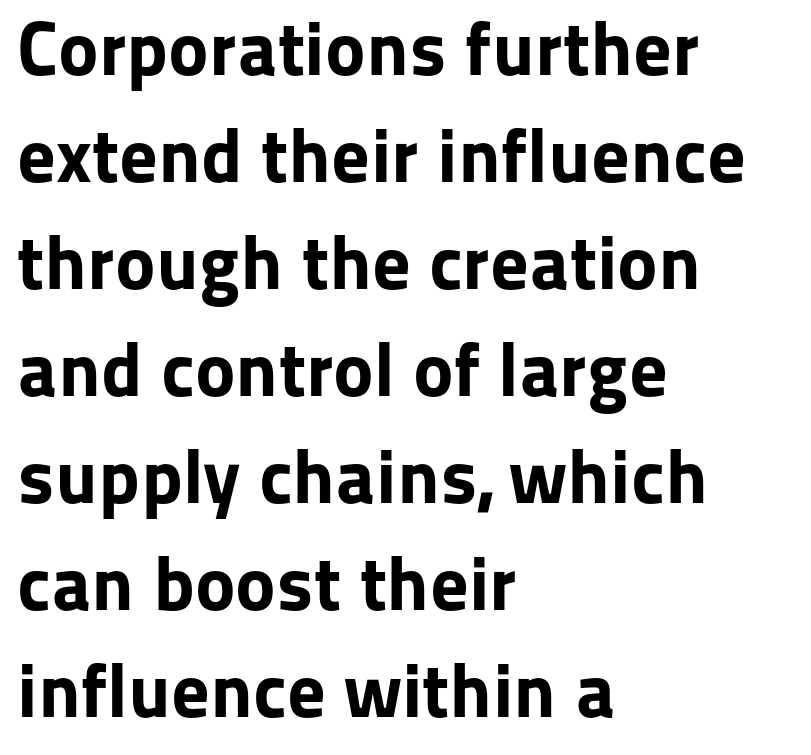
Q: Is the text bold? A: Yes.
Q: Is the text italic (slanted)? A: No, it is upright.
Q: Is the typeface a serif or a sans-serif typeface? A: Sans-serif.
Q: Is the text underlined? A: No.
Q: How is the paragraph aligned? A: Left-aligned.
Q: Is the spacing between letters normal or unusually wide? A: Normal.
Q: Is the spacing between lines tight, normal or loose? A: Normal.
Q: Width (condensed, normal, or wide)? A: Normal.
Q: Stroke contrast? A: Low.
Q: x-height? A: Medium.
Q: Monospaced? A: No.
